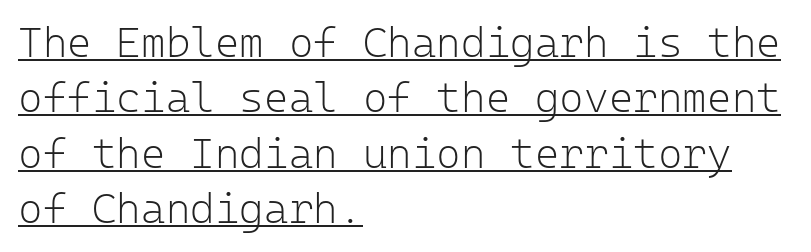
{"serif": "no", "italic": "no", "bold": "no", "weight": "light", "width": "normal", "stroke_contrast": "low", "x_height": "medium", "monospaced": "yes", "underline": "yes", "align": "left", "line_spacing": "normal", "line_spacing_ratio": 1.32, "letter_spacing": "normal", "letter_spacing_em": 0.0, "glyph_px": 42}
